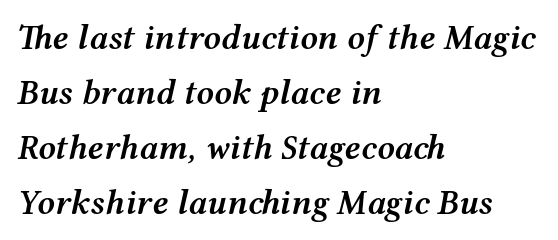
{"italic": "yes", "lean": "right", "slant_degrees": 12, "bold": "semi", "weight": "semibold", "width": "wide", "stroke_contrast": "medium", "x_height": "medium", "monospaced": "no", "underline": "no", "align": "left", "line_spacing": "normal", "line_spacing_ratio": 1.57, "letter_spacing": "normal", "letter_spacing_em": 0.0, "glyph_px": 35}
